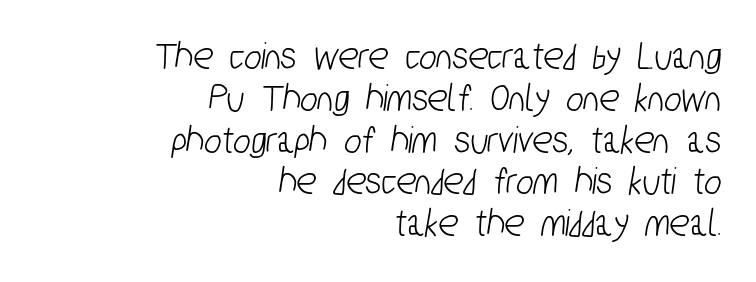
{"serif": "no", "width": "condensed", "stroke_contrast": "low", "x_height": "medium", "monospaced": "no", "underline": "no", "align": "right", "line_spacing": "tight", "line_spacing_ratio": 1.02, "letter_spacing": "normal", "letter_spacing_em": 0.0, "glyph_px": 41}
